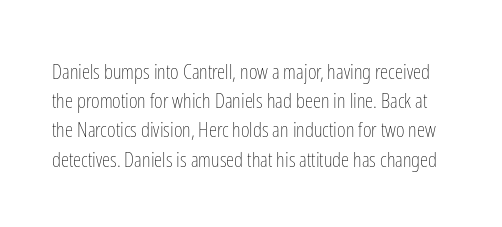
The image shows 21 px text type, upright; set normal line spacing (1.39x), normal letter spacing, not underlined.
